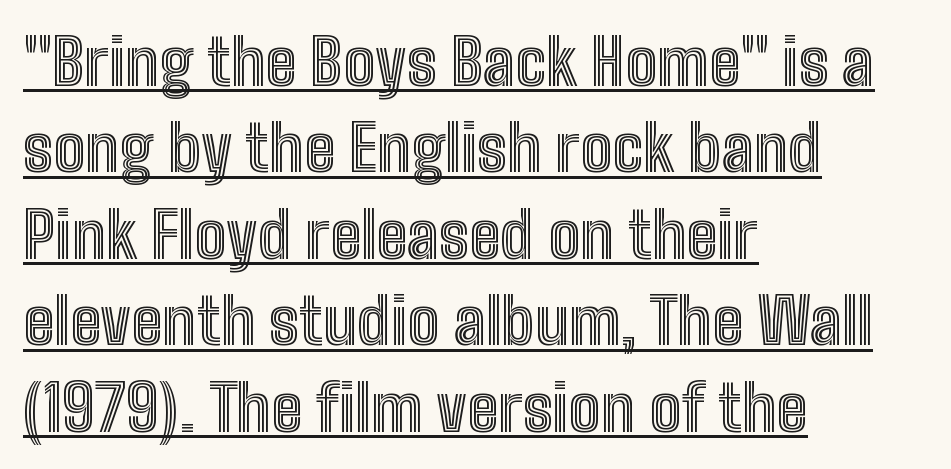
Do the letters lean? They stand straight. Words appear dense and cohesive because spacing is normal. Each letter keeps its own natural width here, so spacing adapts to shape. Reading down the column, the eye jumps a familiar distance to each next line.
